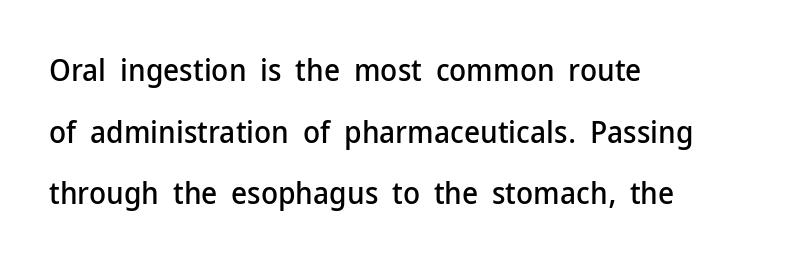
{"serif": "no", "italic": "no", "width": "normal", "stroke_contrast": "low", "x_height": "medium", "monospaced": "no", "underline": "no", "align": "left", "line_spacing": "loose", "line_spacing_ratio": 1.99, "letter_spacing": "normal", "letter_spacing_em": 0.0, "glyph_px": 31}
